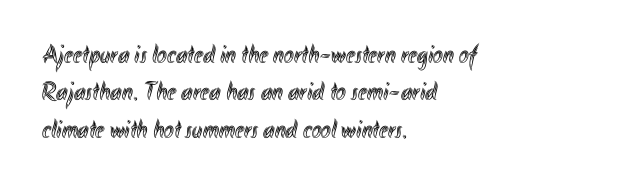
A typesetter would call this zero additional tracking. The string is rendered with underlining switched off. Reading down the block, your eye returns to a fixed left position each line. The lines sit at an ordinary, default distance from one another.
